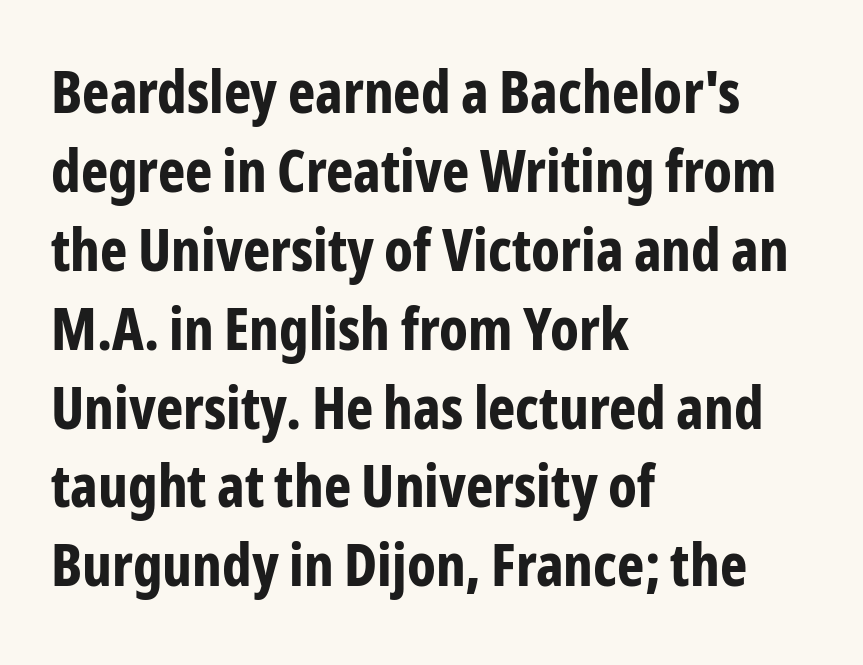
The image shows 58 px bold, condensed sans-serif type, upright; set left-aligned, normal line spacing (1.36x), normal letter spacing, not underlined; low stroke contrast and a medium x-height.
